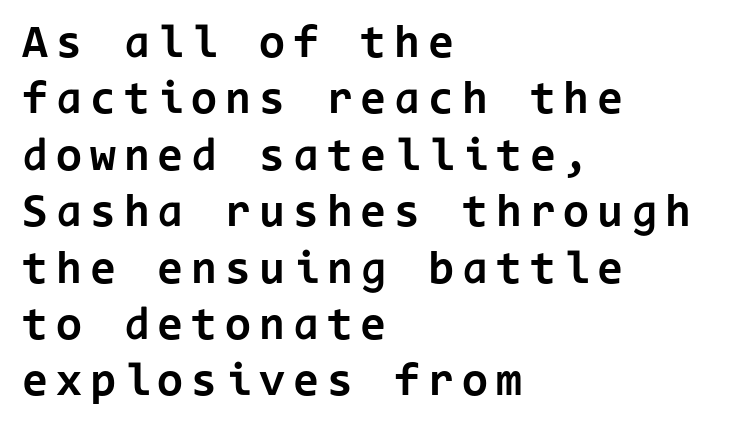
The image shows 47 px bold sans-serif type, upright, monospaced; set left-aligned, line spacing 1.2x, not underlined; low stroke contrast and a medium x-height.
